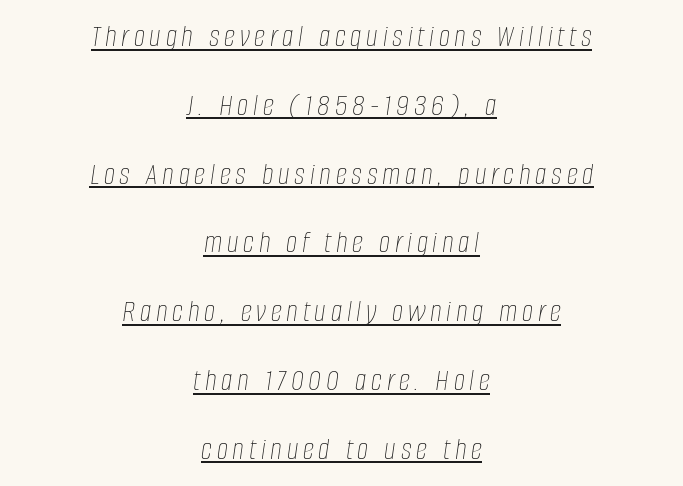
Q: Is the text bold? A: No.
Q: Is the text italic (slanted)? A: Yes, it leans right by about 8 degrees.
Q: Is the text underlined? A: Yes.
Q: How is the paragraph aligned? A: Centered.
Q: Is the spacing between lines tight, normal or loose? A: Loose.
Q: Width (condensed, normal, or wide)? A: Condensed.
Q: Stroke contrast? A: Low.
Q: x-height? A: Large.
Q: Monospaced? A: No.
